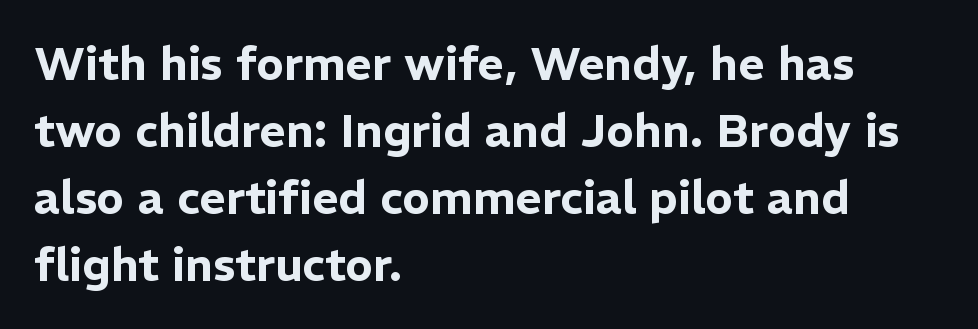
The image shows 46 px sans-serif type, upright; set left-aligned, normal line spacing (1.46x), normal letter spacing, not underlined; low stroke contrast and a medium x-height.
